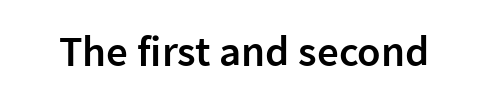
Nope, no serifs anywhere on these letters. Every letter is mildly thick-stroked: semibold rather than bold. It's the straight-up-and-down kind of type. The face used here is proportionally spaced, like ordinary book or web type. Tracking here is standard; glyphs follow each other at the usual distance. The specimen omits any rule beneath the text block's lines.
